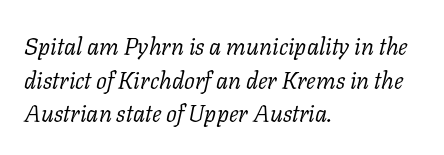
The image shows 24 px text type, italic (leaning right); set left-aligned, normal line spacing (1.4x), normal letter spacing, not underlined.
